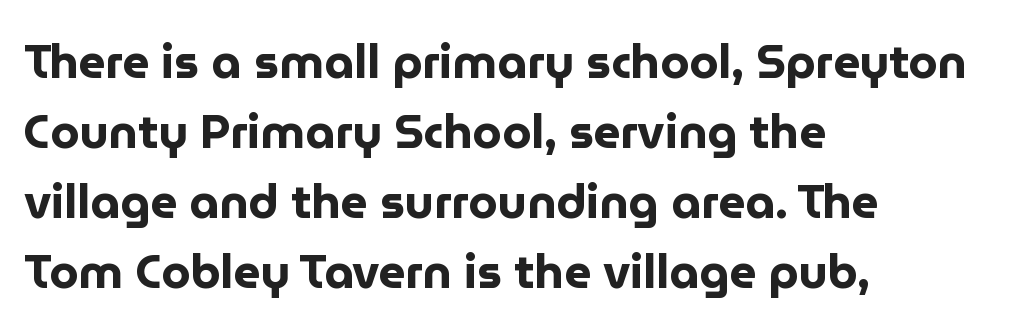
The image shows 47 px bold sans-serif type, upright; set left-aligned, normal line spacing (1.49x), normal letter spacing, not underlined; low stroke contrast and a medium x-height.
